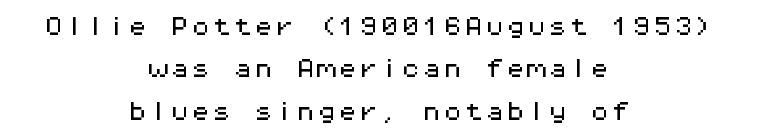
{"italic": "no", "underline": "no", "align": "center", "line_spacing": "loose", "line_spacing_ratio": 2.02, "letter_spacing": "normal", "letter_spacing_em": 0.0, "glyph_px": 21}
